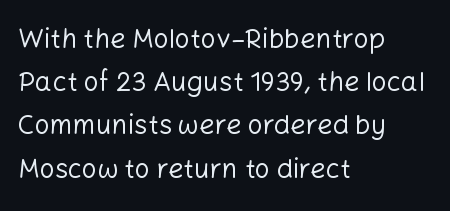
The image shows 27 px text type, upright; set left-aligned, normal line spacing (1.6x), normal letter spacing, not underlined.
